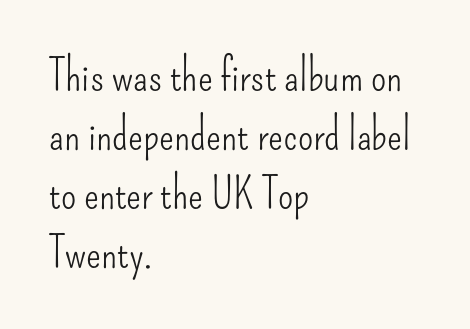
Descenders are the only things crossing below the line. The lines in this sample share a left origin and differ only in where they stop. The face used here is rendered with its standard letterfit. A roman cut, with each character standing at attention. Caption: face not bold, strokes unweighted.
